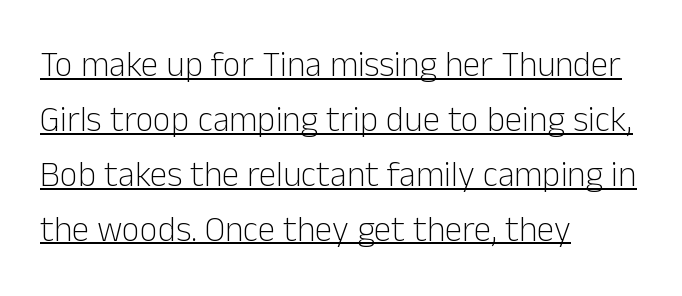
The image shows 35 px light sans-serif type, upright; set left-aligned, normal line spacing (1.57x), normal letter spacing, underlined; low stroke contrast and a medium x-height.
